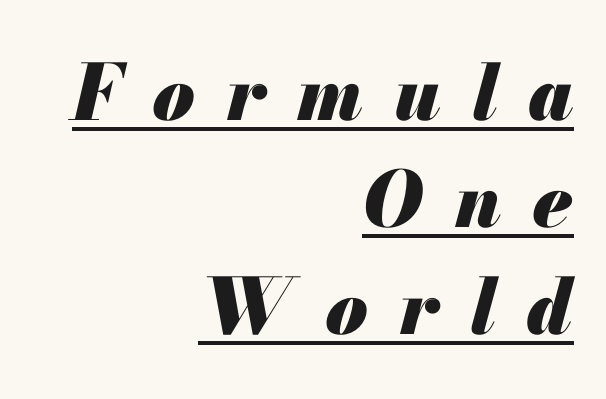
{"italic": "yes", "lean": "right", "slant_degrees": 13, "bold": "yes", "weight": "heavy", "width": "normal", "stroke_contrast": "medium", "x_height": "small", "monospaced": "no", "underline": "yes", "align": "right", "line_spacing": "normal", "line_spacing_ratio": 1.39, "letter_spacing": "wide", "letter_spacing_em": 0.41, "glyph_px": 77}
